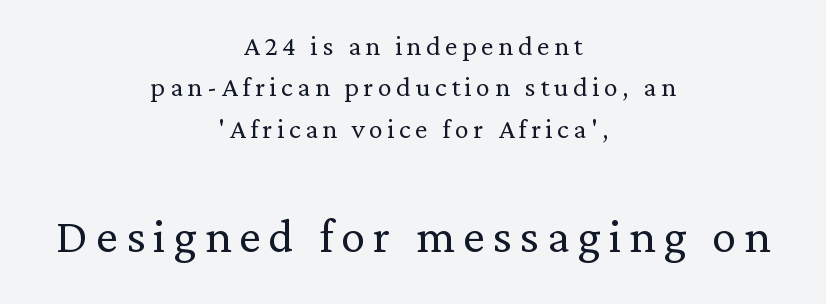
The image shows 61 px light serif type, upright; set centered, line spacing 1.18x, not underlined; the second (bottom) block is 1.74x larger; low stroke contrast and a medium x-height.
